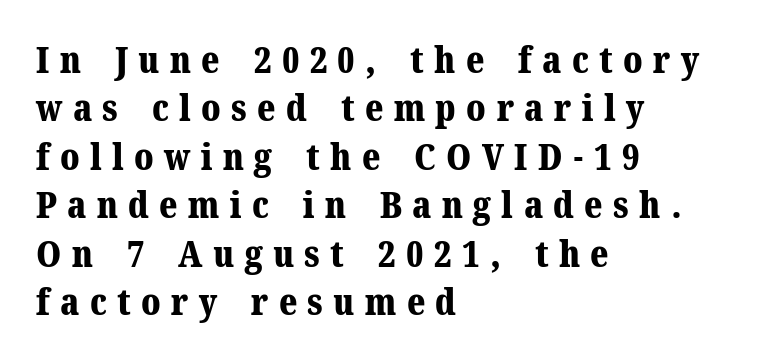
Q: Is the text bold? A: Yes.
Q: Is the text italic (slanted)? A: No, it is upright.
Q: Is the typeface a serif or a sans-serif typeface? A: Serif.
Q: Is the text underlined? A: No.
Q: How is the paragraph aligned? A: Left-aligned.
Q: Is the spacing between letters normal or unusually wide? A: Unusually wide.
Q: Is the spacing between lines tight, normal or loose? A: Normal.
Q: Width (condensed, normal, or wide)? A: Normal.
Q: Stroke contrast? A: Medium.
Q: x-height? A: Medium.
Q: Monospaced? A: No.
